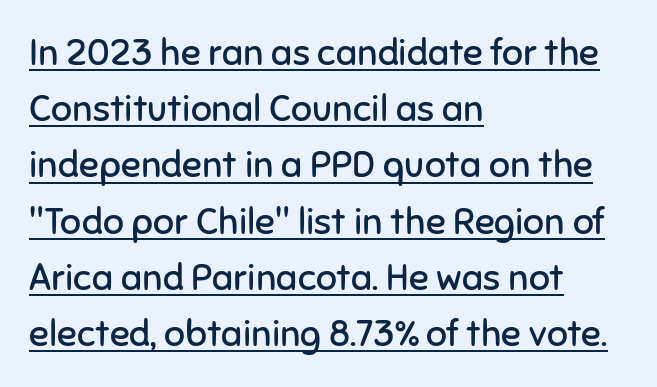
The image shows 37 px regular-weight sans-serif type, upright; set left-aligned, normal line spacing (1.52x), normal letter spacing, underlined; low stroke contrast and a medium x-height.
